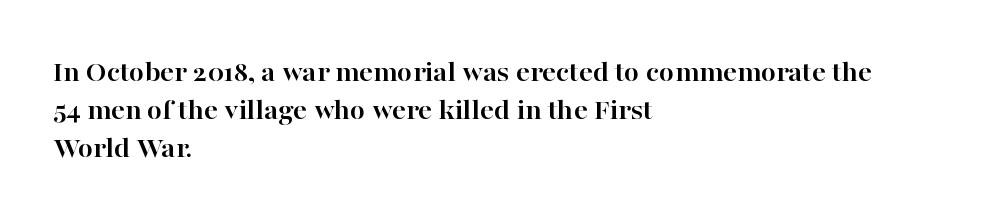
{"serif": "yes", "italic": "no", "bold": "yes", "weight": "semibold", "width": "normal", "stroke_contrast": "high", "x_height": "medium", "monospaced": "no", "underline": "no", "align": "left", "line_spacing_ratio": 1.22, "letter_spacing": "normal", "letter_spacing_em": 0.0, "glyph_px": 31}
